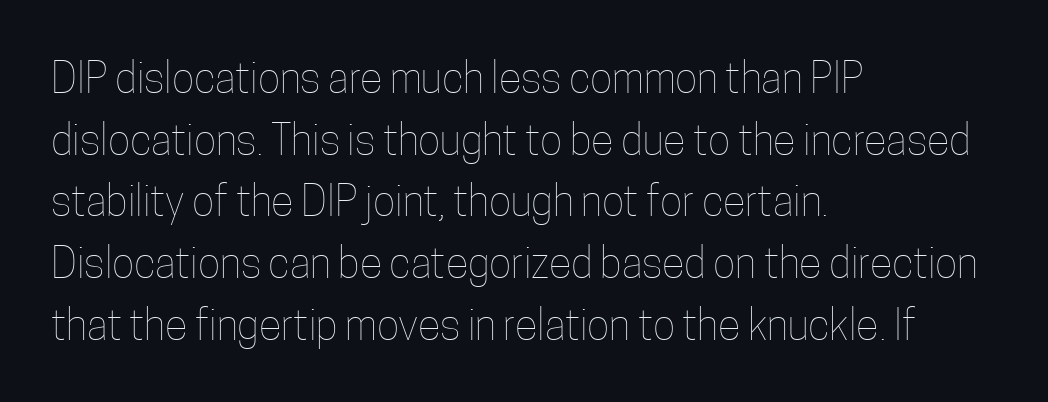
Q: Is the text bold? A: No.
Q: Is the text italic (slanted)? A: No, it is upright.
Q: Is the text underlined? A: No.
Q: How is the paragraph aligned? A: Left-aligned.
Q: Is the spacing between letters normal or unusually wide? A: Normal.
Q: Is the spacing between lines tight, normal or loose? A: Normal.
Q: Width (condensed, normal, or wide)? A: Condensed.
Q: Stroke contrast? A: Low.
Q: x-height? A: Medium.
Q: Monospaced? A: No.
